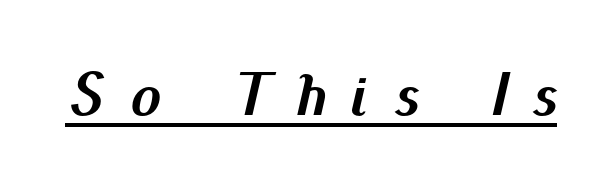
The passage shown is typed in a proportional face where columns would drift. The specimen reads as italic at a glance. Caption: expanded tracking, letters set apart. Underlined type. Caption: bold face, heavy strokes.
